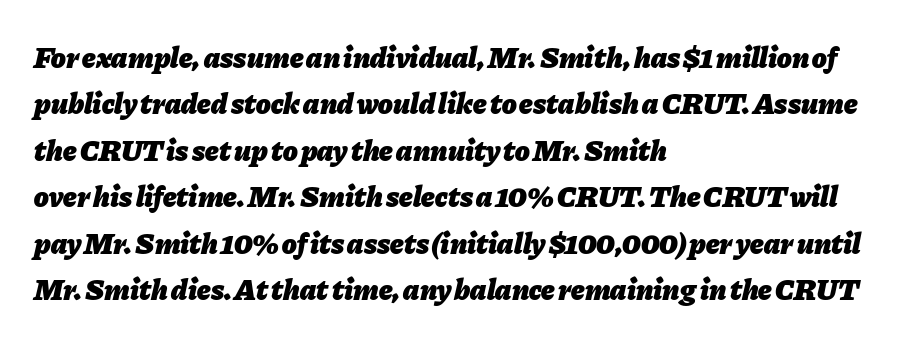
The image shows 30 px heavy type, italic (leaning right); set left-aligned, normal line spacing (1.55x), normal letter spacing, not underlined; low stroke contrast and a medium x-height.
